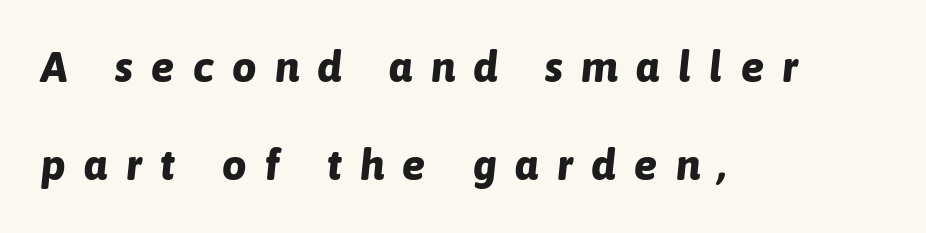
{"italic": "yes", "lean": "right", "slant_degrees": 6, "bold": "yes", "weight": "bold", "width": "normal", "stroke_contrast": "low", "x_height": "medium", "monospaced": "no", "underline": "no", "align": "left", "line_spacing": "loose", "line_spacing_ratio": 2.29, "letter_spacing": "wide", "letter_spacing_em": 0.43, "glyph_px": 43}
